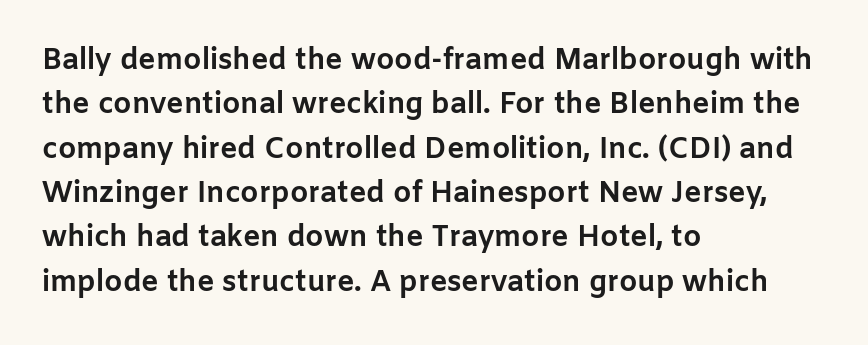
{"serif": "no", "italic": "no", "bold": "yes", "weight": "bold", "width": "normal", "stroke_contrast": "low", "x_height": "medium", "monospaced": "no", "underline": "no", "align": "left", "line_spacing": "normal", "line_spacing_ratio": 1.53, "letter_spacing": "normal", "letter_spacing_em": 0.0, "glyph_px": 29}
